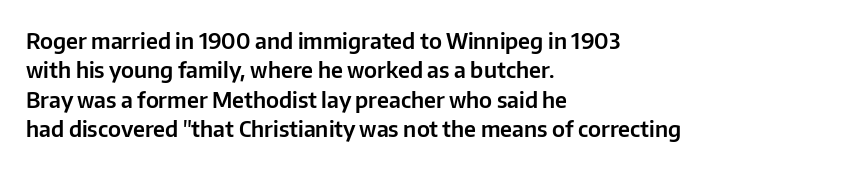
The image shows 22 px text type, upright; set left-aligned, normal line spacing (1.34x), normal letter spacing, not underlined.
